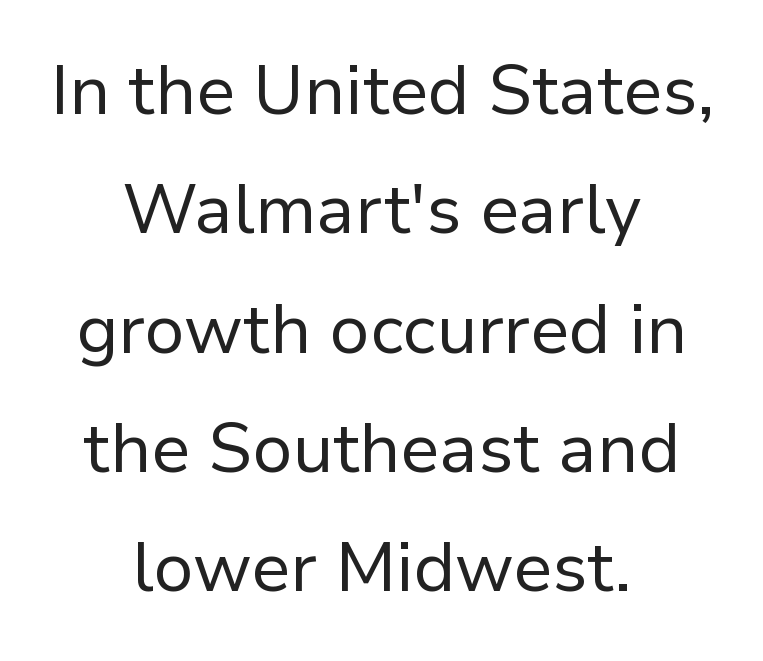
The image shows 69 px regular-weight sans-serif type, upright; set centered, line spacing 1.73x, normal letter spacing, not underlined; low stroke contrast and a medium x-height.
